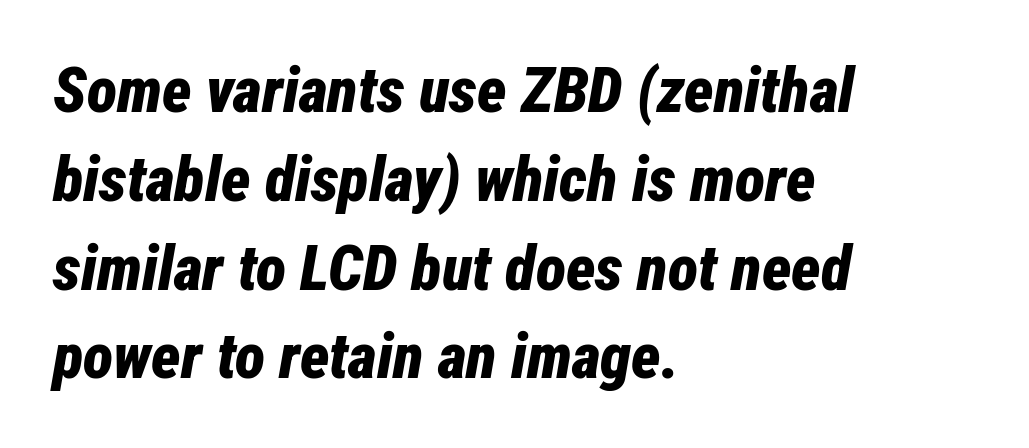
Q: Is the text bold? A: Yes.
Q: Is the text italic (slanted)? A: Yes, it leans right by about 12 degrees.
Q: Is the text underlined? A: No.
Q: How is the paragraph aligned? A: Left-aligned.
Q: Is the spacing between letters normal or unusually wide? A: Normal.
Q: Is the spacing between lines tight, normal or loose? A: Normal.
Q: Width (condensed, normal, or wide)? A: Condensed.
Q: Stroke contrast? A: Low.
Q: x-height? A: Medium.
Q: Monospaced? A: No.
